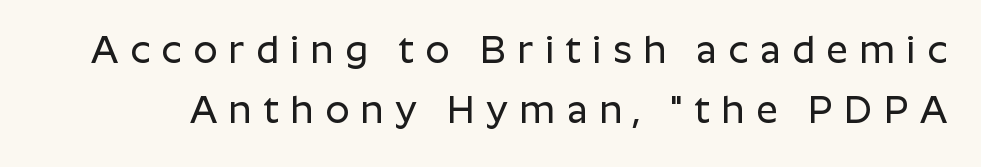
To sum up the face: it is a sans, with no serifs. Nope, not italic — everything's standing straight. A typesetter would call this proportional, since set widths differ per character. Tracking here is generous; glyphs stand well apart from one another. If you measured baseline to baseline, you'd find a middling distance.
